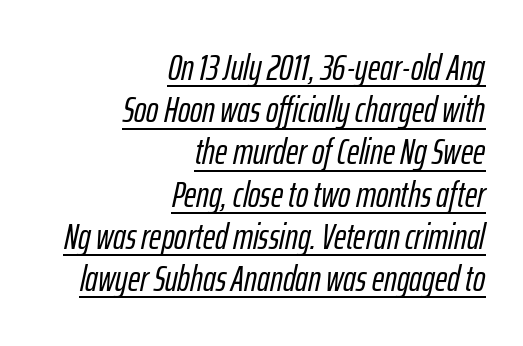
The image shows 37 px condensed type, italic (leaning right); set right-aligned, tight line spacing (1.14x), normal letter spacing, underlined; low stroke contrast and a medium x-height.
